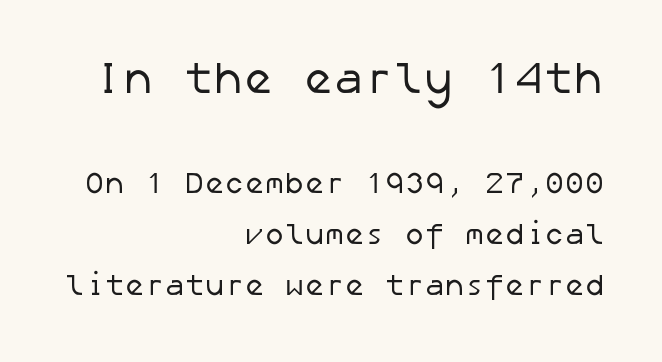
The image shows 45 px regular-weight sans-serif type; set right-aligned, normal line spacing (1.7x), normal letter spacing, not underlined; the first (top) block is 1.5x larger; low stroke contrast and a medium x-height.
